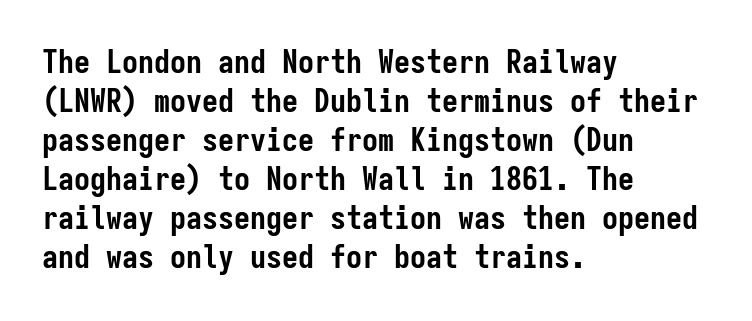
Q: Is the text bold? A: Yes.
Q: Is the text italic (slanted)? A: No, it is upright.
Q: Is the typeface a serif or a sans-serif typeface? A: Sans-serif.
Q: Is the text underlined? A: No.
Q: How is the paragraph aligned? A: Left-aligned.
Q: Is the spacing between letters normal or unusually wide? A: Normal.
Q: Width (condensed, normal, or wide)? A: Condensed.
Q: Stroke contrast? A: Low.
Q: x-height? A: Medium.
Q: Monospaced? A: Yes.
